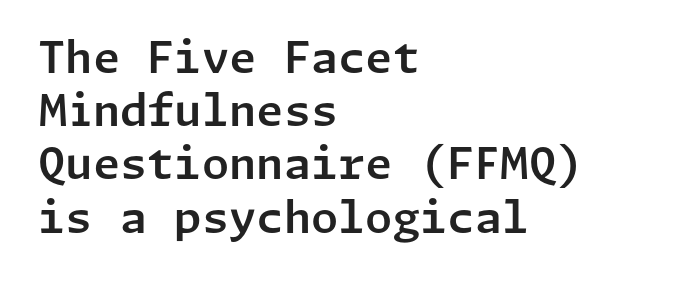
The foot of each line stays bare and open. The paragraph shown leans on its left margin. In terms of letterform style, serifs are entirely absent. Designer's note — italics off, roman on. The rendering keeps characters at their native spacing.
